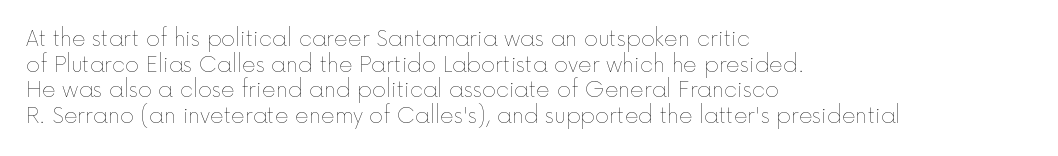
The image shows 21 px text type, upright; set left-aligned, line spacing 1.22x, normal letter spacing, not underlined.
